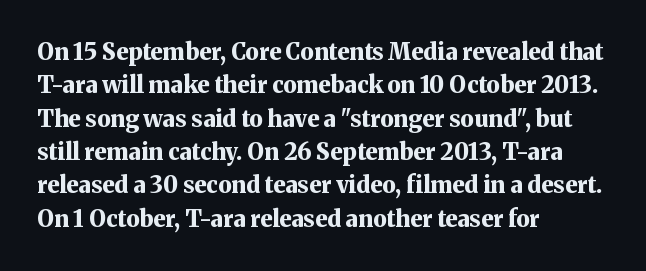
{"italic": "no", "bold": "yes", "underline": "no", "align": "left", "line_spacing": "normal", "line_spacing_ratio": 1.45, "letter_spacing": "normal", "letter_spacing_em": 0.0, "glyph_px": 23}
